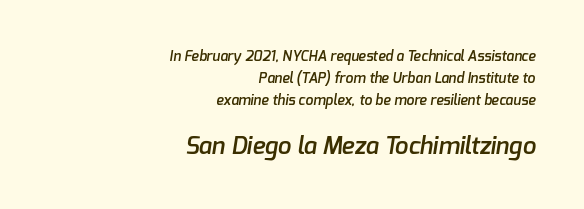
The later block is typeset at a bigger size than the earlier block. The letters sit at their default tracking, neither squeezed nor spread. Regarding leading, the lines here are spaced in the standard way. Words float on clear page, feet unadorned. The characters look somewhat weighty, a semibold short of true bold.
